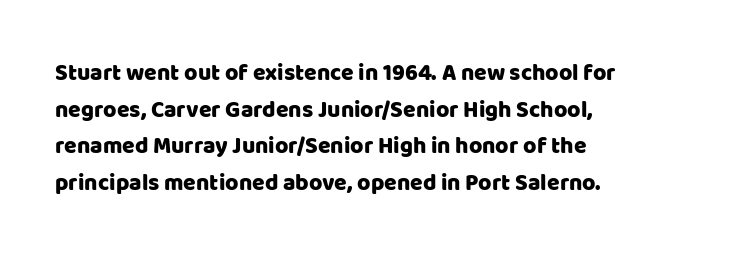
Rendered with straight, roman letterforms. Notice how the passage keeps a crisp vertical edge on the left only. A typesetter would call this leading conventional body-copy spacing. Is the letter spacing exaggerated? No — it looks like the ordinary default.
